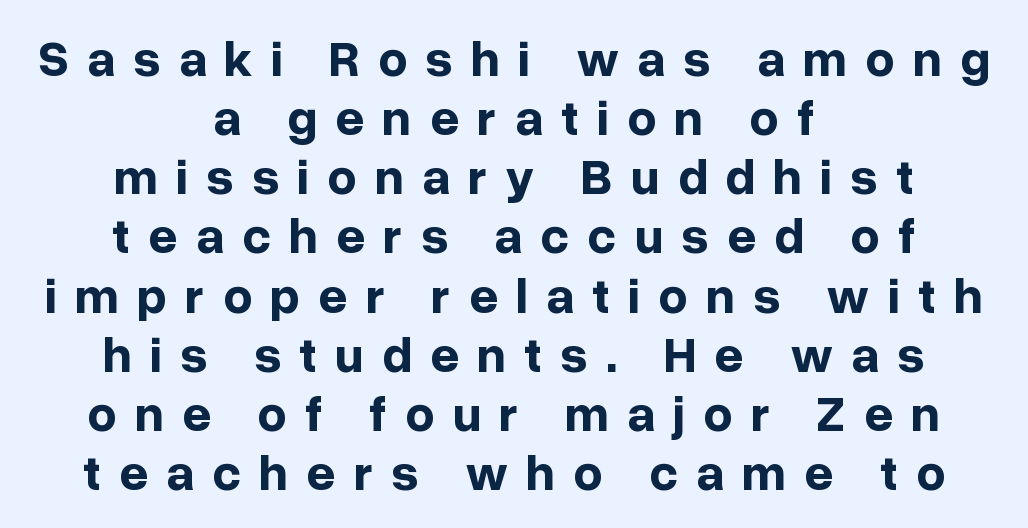
The image shows 51 px bold sans-serif type, upright; set centered, line spacing 1.16x, unusually wide letter spacing (+0.35 em), not underlined; low stroke contrast and a medium x-height.
